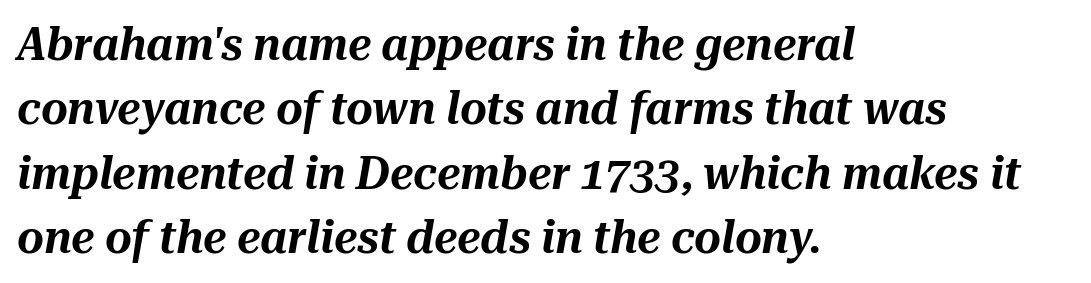
{"italic": "yes", "lean": "right", "slant_degrees": 10, "width": "normal", "stroke_contrast": "medium", "x_height": "medium", "monospaced": "no", "underline": "no", "align": "left", "line_spacing": "normal", "line_spacing_ratio": 1.4, "letter_spacing": "normal", "letter_spacing_em": 0.0, "glyph_px": 46}
